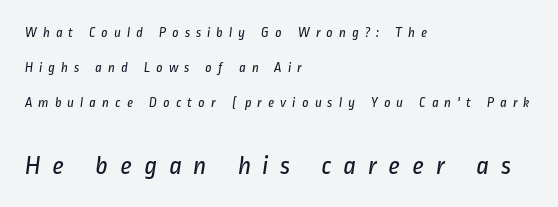
The image shows 27 px text type; set left-aligned, loose line spacing (2.49x), unusually wide letter spacing (+0.42 em), not underlined; the second (bottom) block is 1.93x larger.
